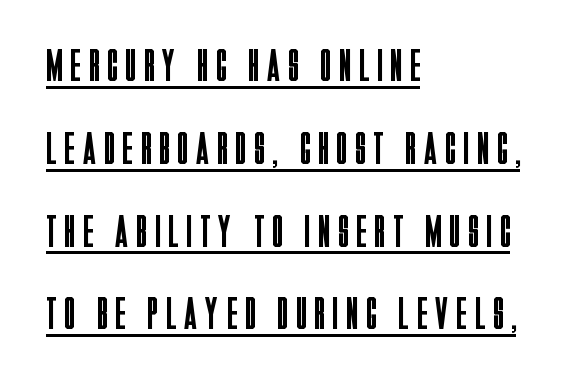
Q: Is the text bold? A: No.
Q: Is the text italic (slanted)? A: No, it is upright.
Q: Is the typeface a serif or a sans-serif typeface? A: Sans-serif.
Q: Is the text underlined? A: Yes.
Q: How is the paragraph aligned? A: Left-aligned.
Q: Width (condensed, normal, or wide)? A: Condensed.
Q: Stroke contrast? A: Low.
Q: x-height? A: Large.
Q: Monospaced? A: No.
